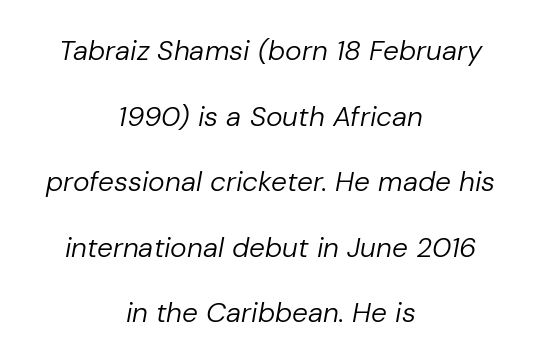
The image shows 28 px regular-weight type, italic (leaning right); set centered, loose line spacing (2.34x), normal letter spacing, not underlined; low stroke contrast and a medium x-height.
